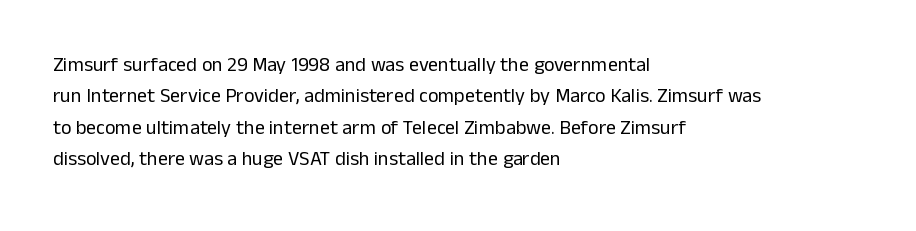
Q: Is the text bold? A: No.
Q: Is the text italic (slanted)? A: No, it is upright.
Q: Is the text underlined? A: No.
Q: How is the paragraph aligned? A: Left-aligned.
Q: Is the spacing between letters normal or unusually wide? A: Normal.
Q: Is the spacing between lines tight, normal or loose? A: Normal.
